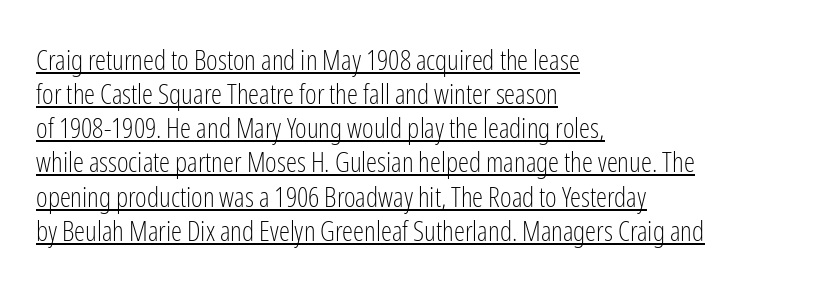
Q: Is the text bold? A: No.
Q: Is the text italic (slanted)? A: No, it is upright.
Q: Is the typeface a serif or a sans-serif typeface? A: Sans-serif.
Q: Is the text underlined? A: Yes.
Q: How is the paragraph aligned? A: Left-aligned.
Q: Is the spacing between letters normal or unusually wide? A: Normal.
Q: Width (condensed, normal, or wide)? A: Condensed.
Q: Stroke contrast? A: Low.
Q: x-height? A: Medium.
Q: Monospaced? A: No.
